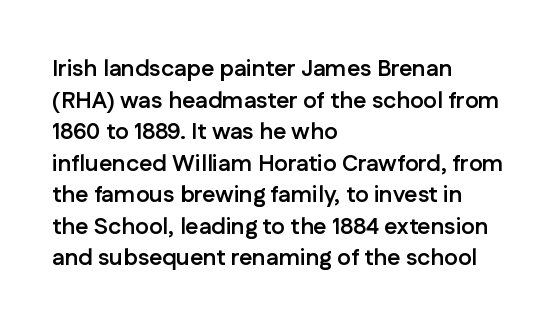
Q: Is the text bold? A: Yes.
Q: Is the text italic (slanted)? A: No, it is upright.
Q: Is the text underlined? A: No.
Q: How is the paragraph aligned? A: Left-aligned.
Q: Is the spacing between letters normal or unusually wide? A: Normal.
Q: Is the spacing between lines tight, normal or loose? A: Normal.
